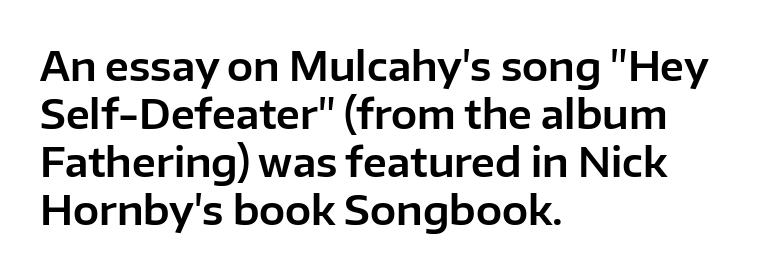
Q: Is the text italic (slanted)? A: No, it is upright.
Q: Is the typeface a serif or a sans-serif typeface? A: Sans-serif.
Q: Is the text underlined? A: No.
Q: How is the paragraph aligned? A: Left-aligned.
Q: Is the spacing between letters normal or unusually wide? A: Normal.
Q: Width (condensed, normal, or wide)? A: Normal.
Q: Stroke contrast? A: Low.
Q: x-height? A: Medium.
Q: Monospaced? A: No.
